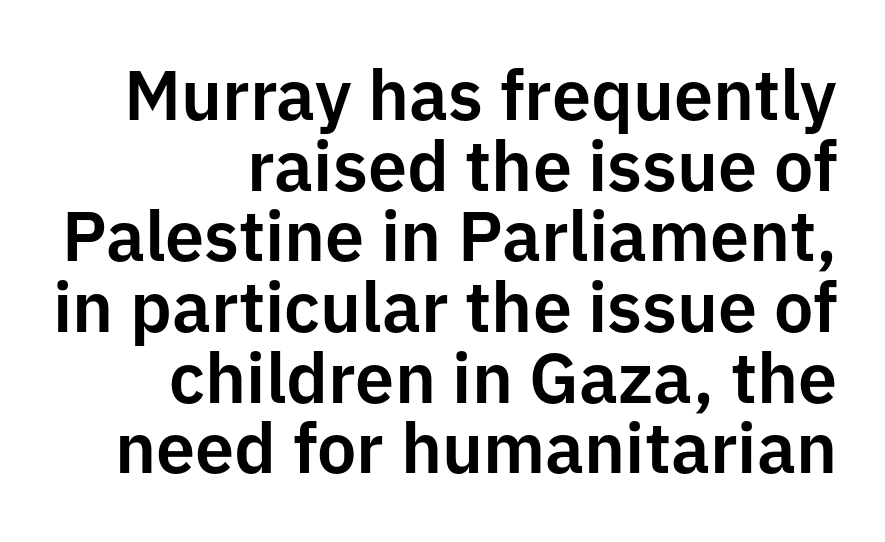
{"serif": "no", "italic": "no", "width": "normal", "stroke_contrast": "low", "x_height": "medium", "monospaced": "no", "underline": "no", "align": "right", "line_spacing": "tight", "line_spacing_ratio": 1.01, "letter_spacing": "normal", "letter_spacing_em": 0.0, "glyph_px": 70}
